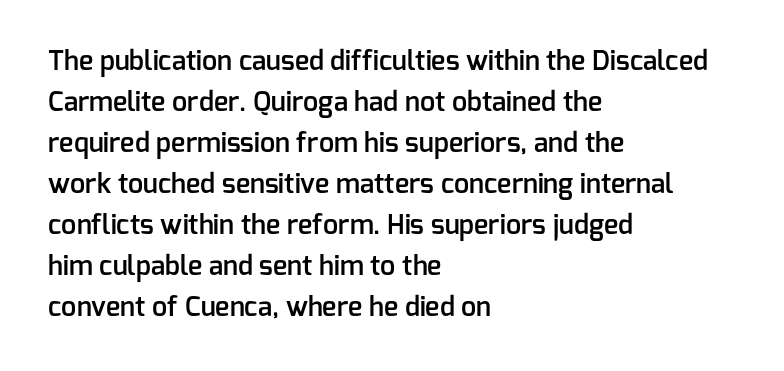
Q: Is the text bold? A: Semi-bold.
Q: Is the text italic (slanted)? A: No, it is upright.
Q: Is the text underlined? A: No.
Q: How is the paragraph aligned? A: Left-aligned.
Q: Is the spacing between letters normal or unusually wide? A: Normal.
Q: Is the spacing between lines tight, normal or loose? A: Normal.
